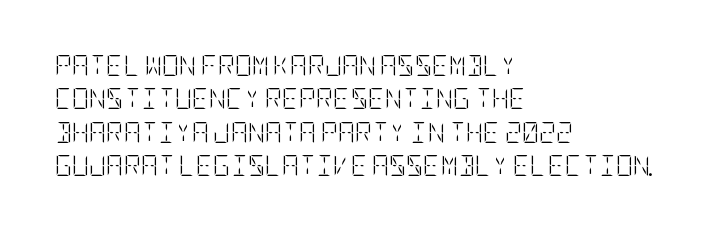
The image shows 21 px text type, upright; set left-aligned, normal line spacing (1.59x), normal letter spacing, not underlined.
